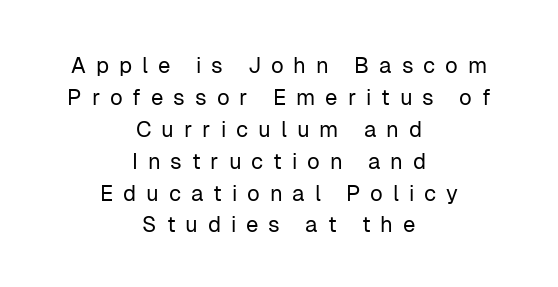
{"italic": "no", "bold": "no", "underline": "no", "align": "center", "line_spacing": "normal", "line_spacing_ratio": 1.45, "letter_spacing": "wide", "letter_spacing_em": 0.45, "glyph_px": 22}
